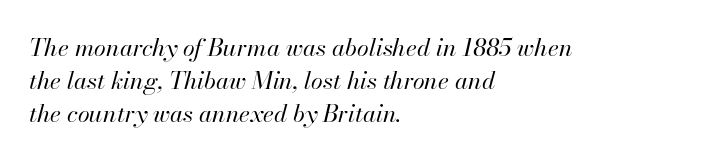
Q: Is the text bold? A: No.
Q: Is the text italic (slanted)? A: Yes, it leans right by about 13 degrees.
Q: Is the text underlined? A: No.
Q: How is the paragraph aligned? A: Left-aligned.
Q: Is the spacing between letters normal or unusually wide? A: Normal.
Q: Is the spacing between lines tight, normal or loose? A: Normal.
